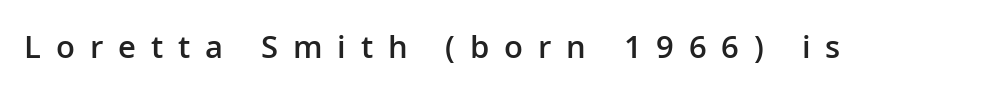
{"serif": "no", "italic": "no", "bold": "semi", "weight": "semibold", "width": "normal", "stroke_contrast": "low", "x_height": "medium", "monospaced": "no", "underline": "no", "letter_spacing": "wide", "letter_spacing_em": 0.48, "glyph_px": 31}
